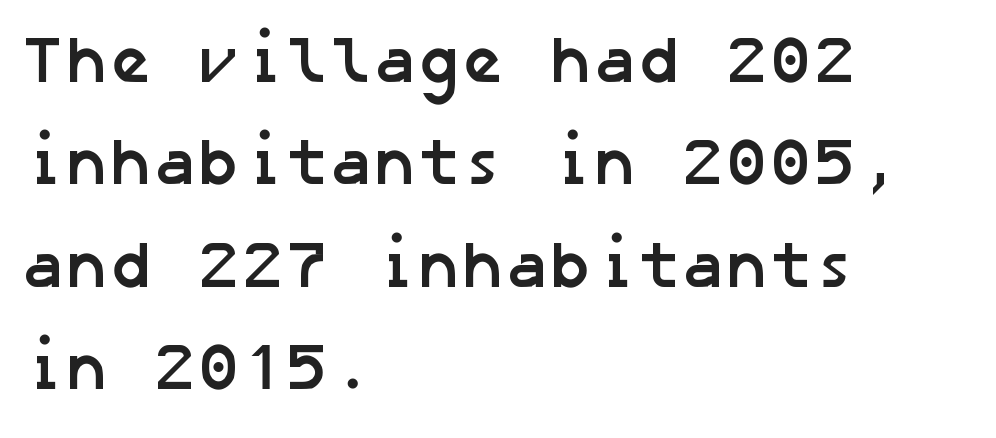
The image shows 66 px semibold sans-serif type; set left-aligned, normal line spacing (1.55x), normal letter spacing, not underlined; low stroke contrast and a medium x-height.
